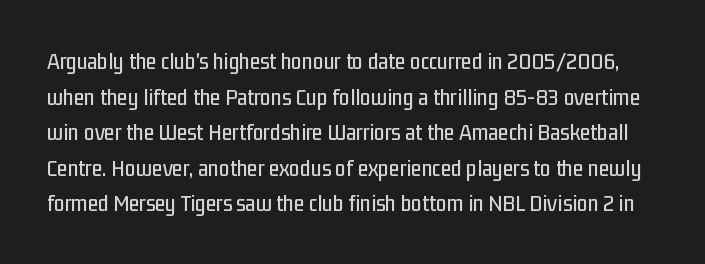
Glance below the letters and you will spot only blank space. It's the straight-up-and-down kind of type. There is no visible air inserted between adjacent glyphs. If you measured baseline to baseline, you'd find a middling distance.
